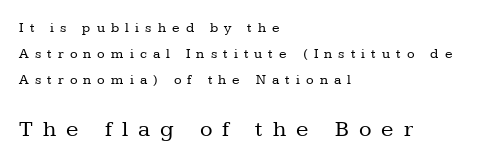
Q: Is the text bold? A: No.
Q: Is the text italic (slanted)? A: No, it is upright.
Q: Is the text underlined? A: No.
Q: How is the paragraph aligned? A: Left-aligned.
Q: Is the spacing between letters normal or unusually wide? A: Unusually wide.
Q: Which block of text is set in a larger size, the first (top) or the second (bottom)? A: The second (bottom) one.
